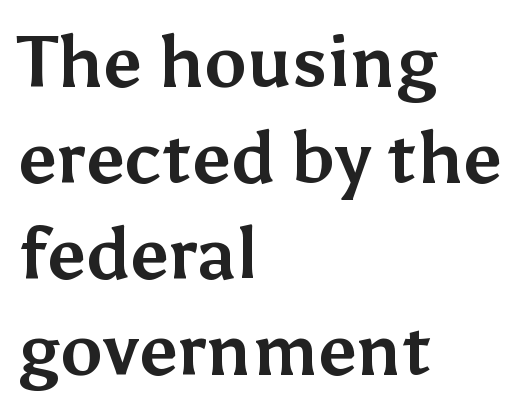
{"serif": "no", "italic": "no", "bold": "yes", "weight": "bold", "width": "normal", "stroke_contrast": "medium", "x_height": "medium", "monospaced": "no", "underline": "no", "align": "left", "line_spacing": "normal", "line_spacing_ratio": 1.35, "letter_spacing": "normal", "letter_spacing_em": 0.0, "glyph_px": 71}
